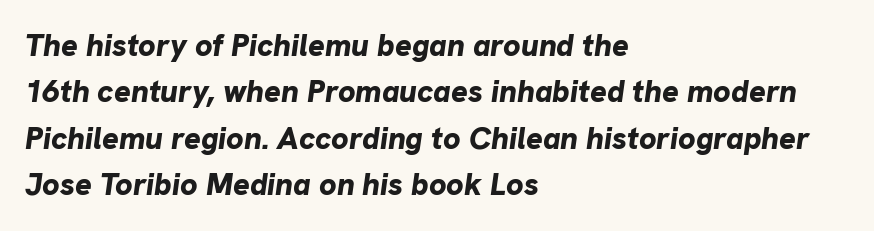
{"italic": "yes", "lean": "right", "slant_degrees": 8, "bold": "yes", "weight": "bold", "width": "normal", "stroke_contrast": "low", "x_height": "medium", "monospaced": "no", "underline": "no", "align": "left", "line_spacing": "normal", "line_spacing_ratio": 1.5, "letter_spacing": "normal", "letter_spacing_em": 0.0, "glyph_px": 31}
